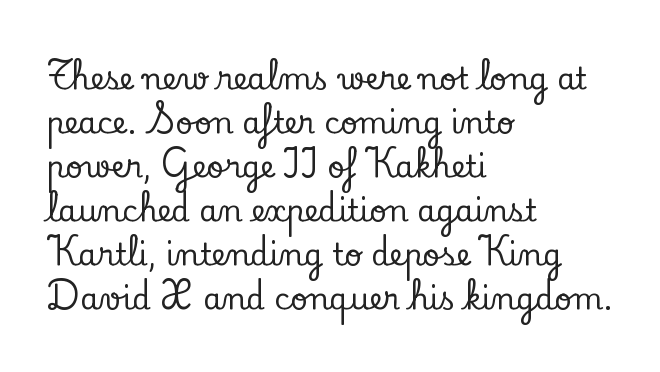
The image shows 30 px serif type, upright; set left-aligned, normal line spacing (1.47x), normal letter spacing, not underlined; low stroke contrast and a small x-height.
